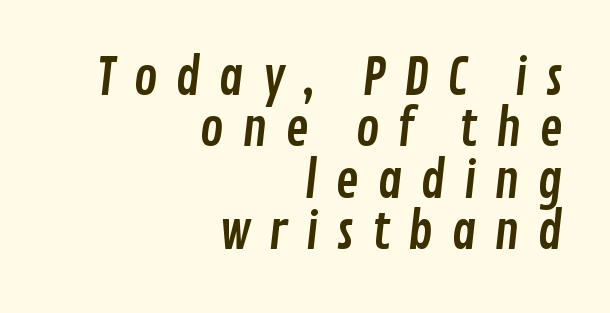
Q: Is the typeface a serif or a sans-serif typeface? A: Sans-serif.
Q: Is the text underlined? A: No.
Q: How is the paragraph aligned? A: Right-aligned.
Q: Is the spacing between letters normal or unusually wide? A: Unusually wide.
Q: Is the spacing between lines tight, normal or loose? A: Tight.
Q: Width (condensed, normal, or wide)? A: Condensed.
Q: Stroke contrast? A: Low.
Q: x-height? A: Medium.
Q: Monospaced? A: No.
